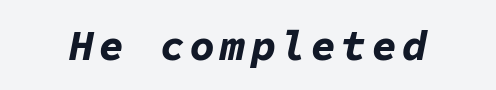
These lines are rendered in a fixed-pitch font. Posture: slanted. Strong, thick strokes mark this as bold type. Anything drawn beneath the words? Only blank space.
